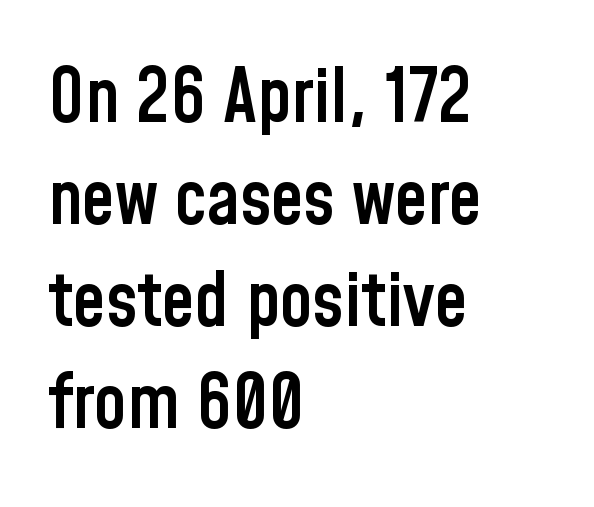
The image shows 74 px semibold, condensed sans-serif type, upright; set left-aligned, normal line spacing (1.38x), normal letter spacing, not underlined; low stroke contrast and a medium x-height.
